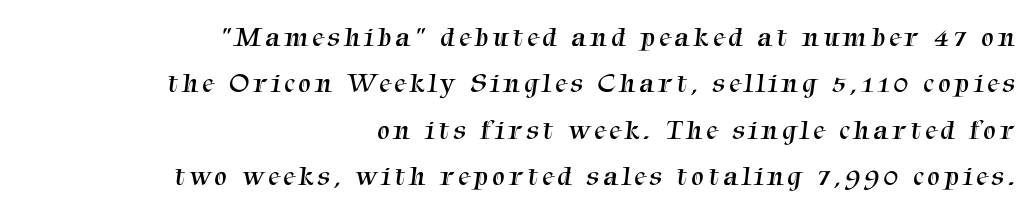
Letterform terminals end in serifs throughout the passage. Nobody drew a line under any word here. The characters are drawn with everyday or finer stroke widths. One-word summary of the alignment: right. The letters advance in unequal steps, a hallmark of proportional type. The block of text has a typical density, with ordinary space between rows.
